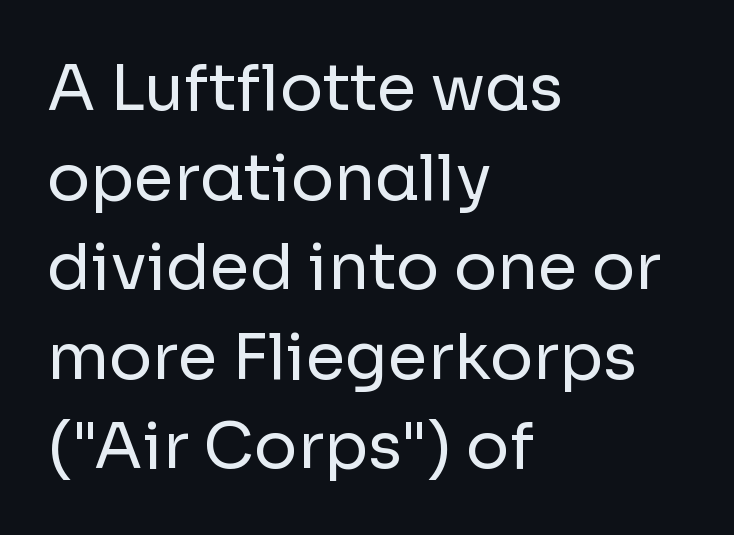
{"serif": "no", "italic": "no", "bold": "no", "weight": "regular", "width": "normal", "stroke_contrast": "low", "x_height": "medium", "monospaced": "no", "underline": "no", "align": "left", "line_spacing": "normal", "line_spacing_ratio": 1.4, "letter_spacing": "normal", "letter_spacing_em": 0.0, "glyph_px": 64}
